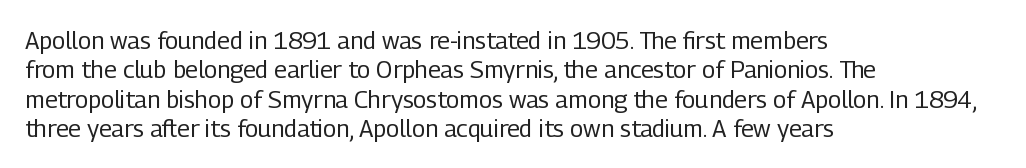
{"italic": "no", "bold": "no", "underline": "no", "align": "left", "line_spacing_ratio": 1.22, "letter_spacing": "normal", "letter_spacing_em": 0.0, "glyph_px": 24}
